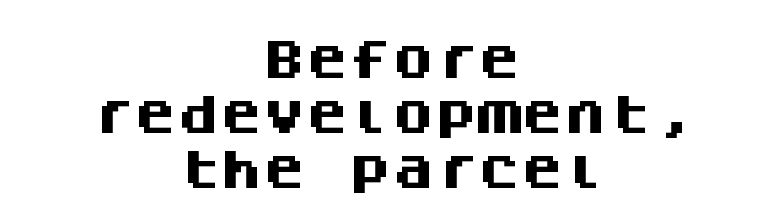
{"serif": "no", "italic": "no", "bold": "yes", "weight": "heavy", "width": "normal", "stroke_contrast": "medium", "x_height": "large", "monospaced": "yes", "underline": "no", "align": "center", "line_spacing": "normal", "line_spacing_ratio": 1.28, "letter_spacing": "normal", "letter_spacing_em": 0.0, "glyph_px": 43}
